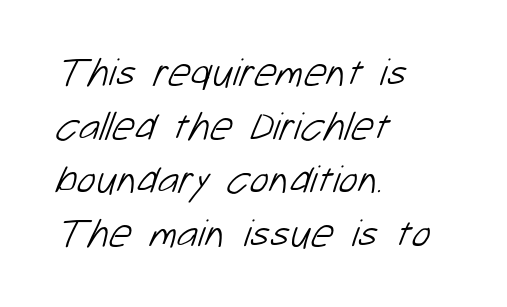
Think standard paragraph weight, or any step lighter than that. Think of a printed novel: that variable character pitch is what you see here. Descenders are the only things crossing below the line. Characters follow at the spacing the type designer built in. Stroke terminals: plain, sans-serif. Compared with typical paragraphs, the rows here are spaced about the same.
